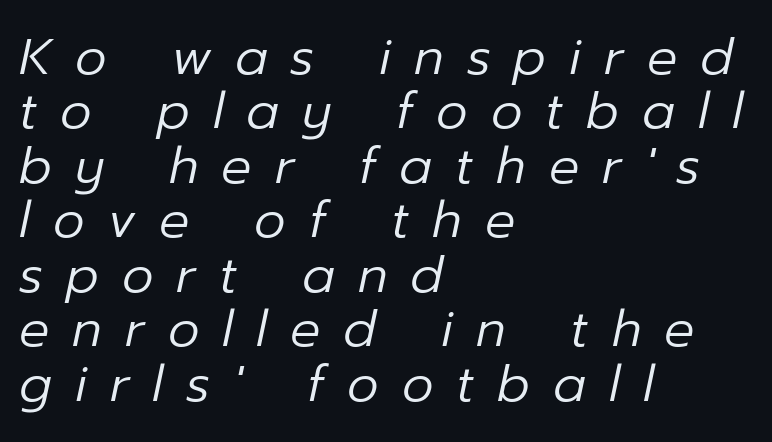
Q: Is the text bold? A: No.
Q: Is the text italic (slanted)? A: Yes, it leans right by about 12 degrees.
Q: Is the text underlined? A: No.
Q: How is the paragraph aligned? A: Left-aligned.
Q: Is the spacing between letters normal or unusually wide? A: Unusually wide.
Q: Is the spacing between lines tight, normal or loose? A: Tight.
Q: Width (condensed, normal, or wide)? A: Normal.
Q: Stroke contrast? A: Low.
Q: x-height? A: Medium.
Q: Monospaced? A: No.
